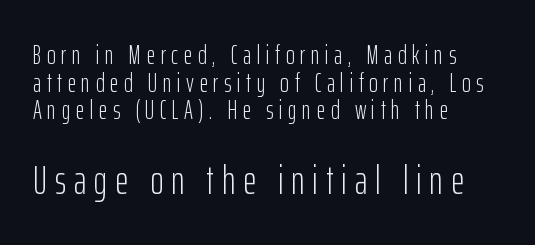
{"serif": "no", "italic": "no", "bold": "no", "weight": "light", "width": "condensed", "stroke_contrast": "low", "x_height": "medium", "monospaced": "no", "underline": "no", "align": "left", "line_spacing": "tight", "line_spacing_ratio": 1.02, "letter_spacing": "wide", "letter_spacing_em": 0.2, "larger_block": "second", "size_ratio": 1.48, "glyph_px": 40}
